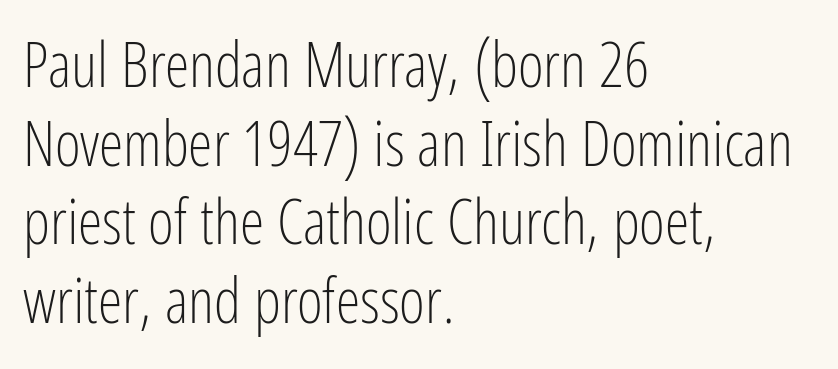
{"serif": "no", "italic": "no", "bold": "no", "weight": "light", "width": "condensed", "stroke_contrast": "low", "x_height": "medium", "monospaced": "no", "underline": "no", "align": "left", "line_spacing": "normal", "line_spacing_ratio": 1.27, "letter_spacing": "normal", "letter_spacing_em": 0.0, "glyph_px": 62}
